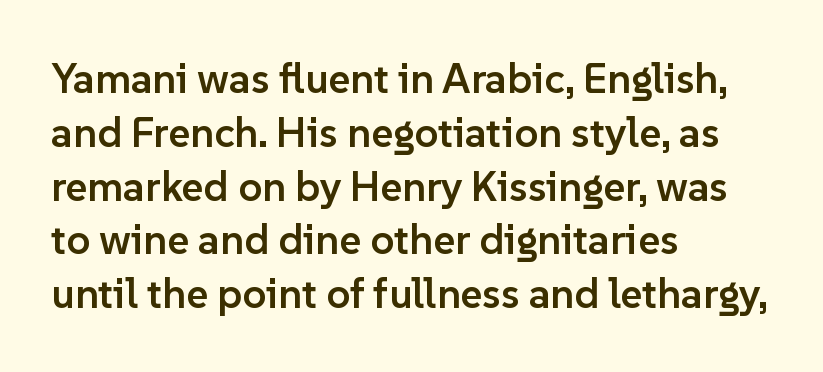
Just letters on the line, the space beneath them empty. All the whitespace from short lines collects on the right. Examine the stroke ends and you'll find no serifs. Rows of type keep a routine distance in the vertical direction.
